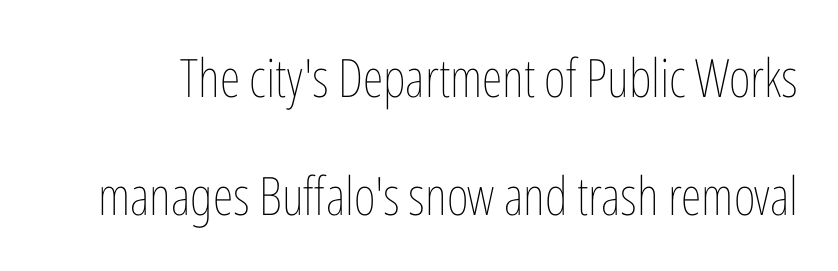
Nobody drew a line under any word here. Is the letter spacing exaggerated? No — it looks like the ordinary default. If you drew a line through each stem, it would be perfectly vertical. You could not count columns in this text — the font is proportionally spaced.
